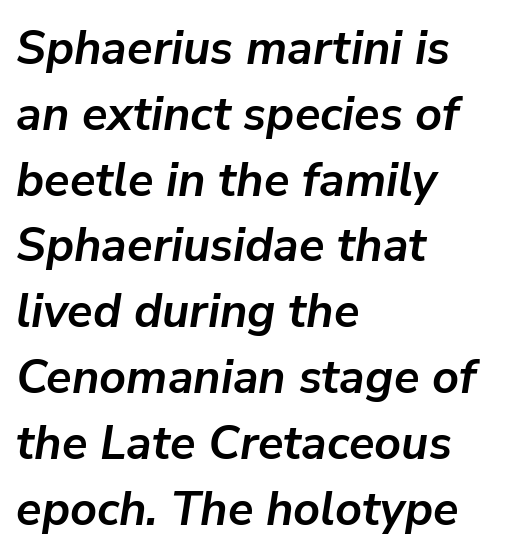
{"italic": "yes", "lean": "right", "slant_degrees": 9, "bold": "yes", "weight": "semibold", "width": "normal", "stroke_contrast": "low", "x_height": "medium", "monospaced": "no", "underline": "no", "align": "left", "line_spacing": "normal", "line_spacing_ratio": 1.4, "letter_spacing": "normal", "letter_spacing_em": 0.0, "glyph_px": 47}
